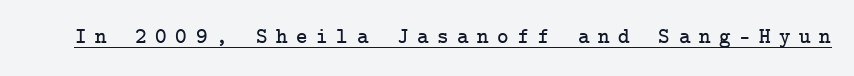
The specimen includes a rule beneath the text block's lines. The tracking reads as deliberately expanded to a designer's eye. The type sits square on the baseline with zero lean.
